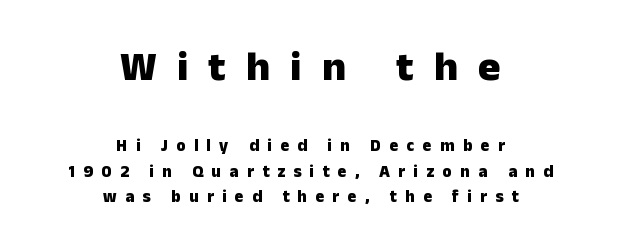
Q: Is the text bold? A: Yes.
Q: Is the text italic (slanted)? A: No, it is upright.
Q: Is the typeface a serif or a sans-serif typeface? A: Sans-serif.
Q: Is the text underlined? A: No.
Q: How is the paragraph aligned? A: Centered.
Q: Is the spacing between letters normal or unusually wide? A: Unusually wide.
Q: Is the spacing between lines tight, normal or loose? A: Normal.
Q: Which block of text is set in a larger size, the first (top) or the second (bottom)? A: The first (top) one.
Q: Width (condensed, normal, or wide)? A: Normal.
Q: Stroke contrast? A: Low.
Q: x-height? A: Medium.
Q: Monospaced? A: No.
